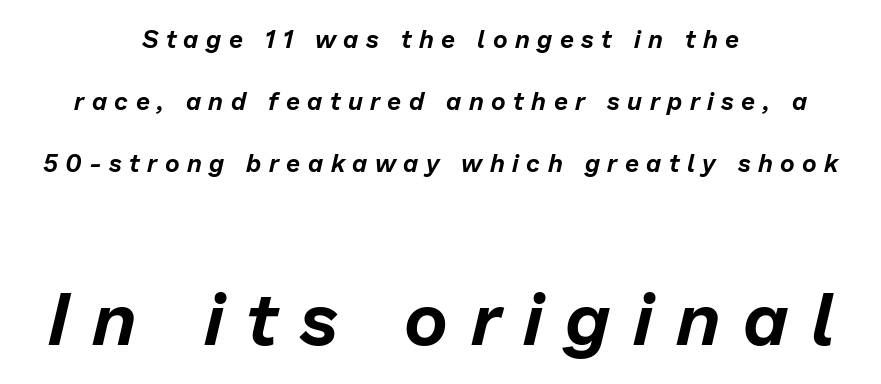
Style check: oblique. Whoever set this made the second block the dominant, larger element. Casual observation: everything's sitting right in the middle. No word sits above an underline.
